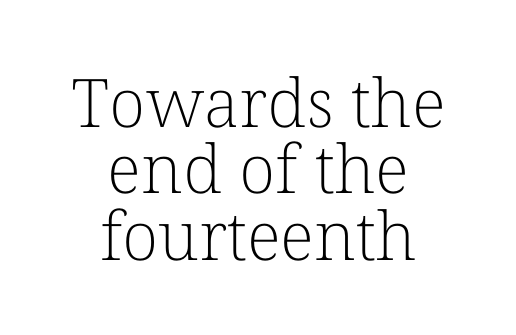
Q: Is the text bold? A: No.
Q: Is the text italic (slanted)? A: No, it is upright.
Q: Is the typeface a serif or a sans-serif typeface? A: Serif.
Q: Is the text underlined? A: No.
Q: How is the paragraph aligned? A: Centered.
Q: Is the spacing between letters normal or unusually wide? A: Normal.
Q: Is the spacing between lines tight, normal or loose? A: Tight.
Q: Width (condensed, normal, or wide)? A: Normal.
Q: Stroke contrast? A: Low.
Q: x-height? A: Medium.
Q: Monospaced? A: No.
